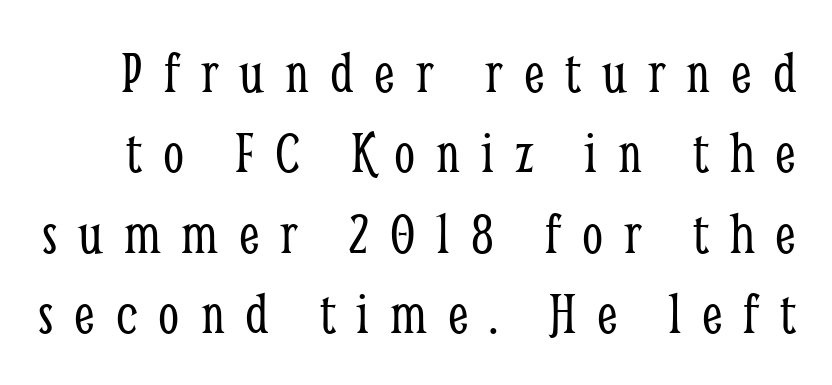
The image shows 60 px light, condensed serif type, upright; set normal line spacing (1.34x), unusually wide letter spacing (+0.35 em), not underlined; low stroke contrast and a medium x-height.
